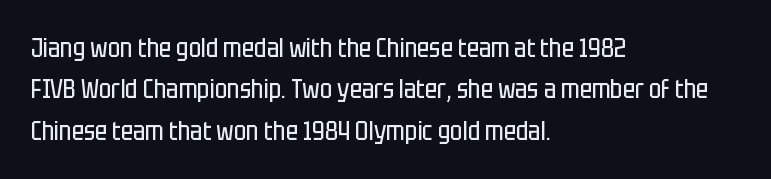
{"italic": "no", "bold": "no", "underline": "no", "align": "left", "line_spacing": "normal", "line_spacing_ratio": 1.59, "letter_spacing": "normal", "letter_spacing_em": 0.0, "glyph_px": 26}
